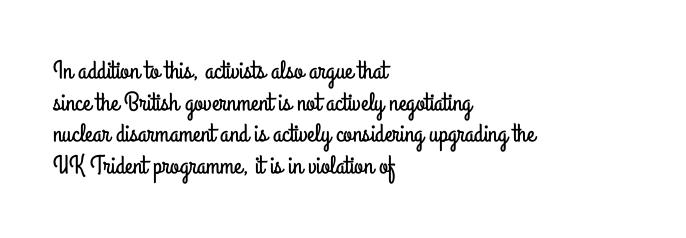
The image shows 26 px text type, upright; set left-aligned, line spacing 1.22x, normal letter spacing, not underlined.
